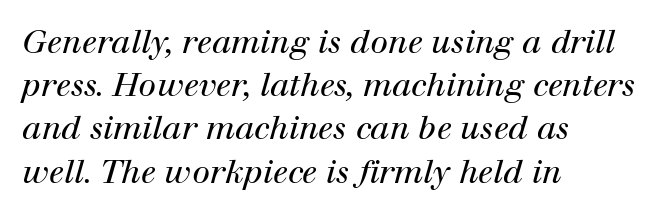
{"serif": "yes", "italic": "yes", "lean": "right", "slant_degrees": 12, "bold": "no", "weight": "regular", "width": "normal", "stroke_contrast": "high", "x_height": "medium", "monospaced": "no", "underline": "no", "align": "left", "line_spacing": "normal", "line_spacing_ratio": 1.35, "letter_spacing": "normal", "letter_spacing_em": 0.0, "glyph_px": 32}
